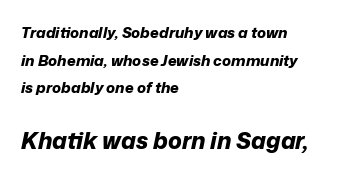
The image shows 23 px bold type, italic (leaning right); set left-aligned, line spacing 1.85x, normal letter spacing, not underlined; the second (bottom) block is 1.53x larger.
